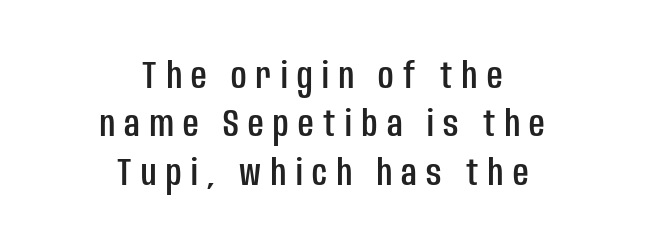
The image shows 38 px condensed sans-serif type, upright; set centered, normal line spacing (1.27x), unusually wide letter spacing (+0.25 em), not underlined; low stroke contrast and a large x-height.
